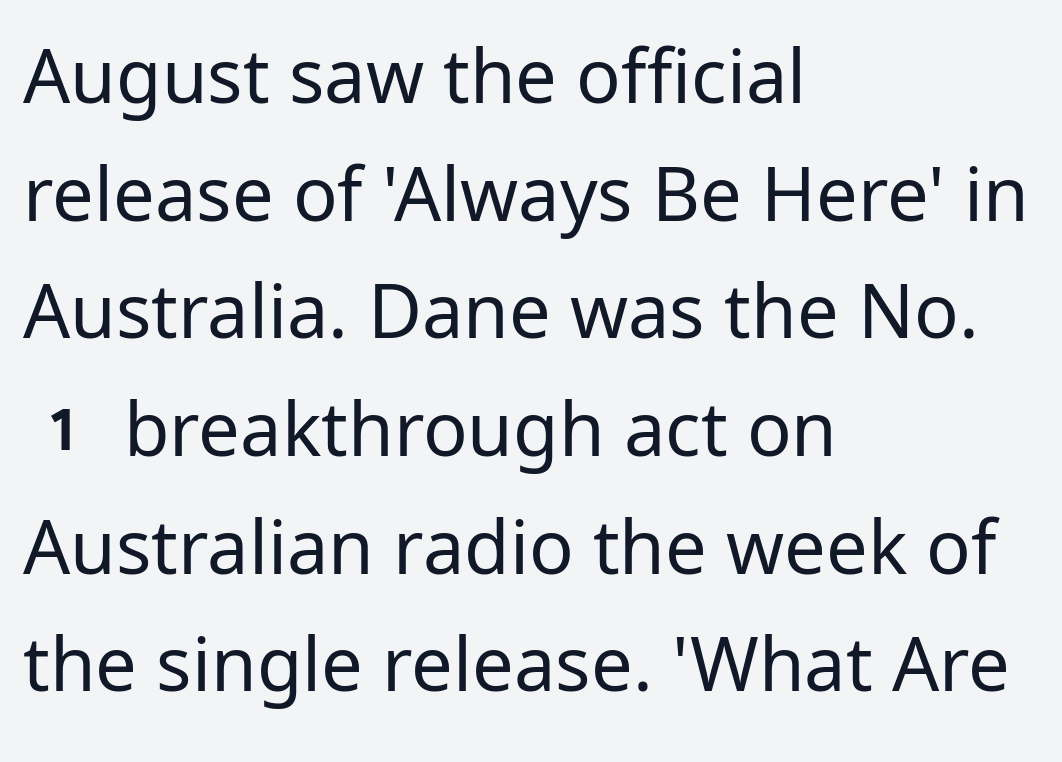
Q: Is the text bold? A: No.
Q: Is the text italic (slanted)? A: No, it is upright.
Q: Is the typeface a serif or a sans-serif typeface? A: Sans-serif.
Q: Is the text underlined? A: No.
Q: How is the paragraph aligned? A: Left-aligned.
Q: Is the spacing between letters normal or unusually wide? A: Normal.
Q: Is the spacing between lines tight, normal or loose? A: Normal.
Q: Width (condensed, normal, or wide)? A: Normal.
Q: Stroke contrast? A: Low.
Q: x-height? A: Medium.
Q: Monospaced? A: No.
